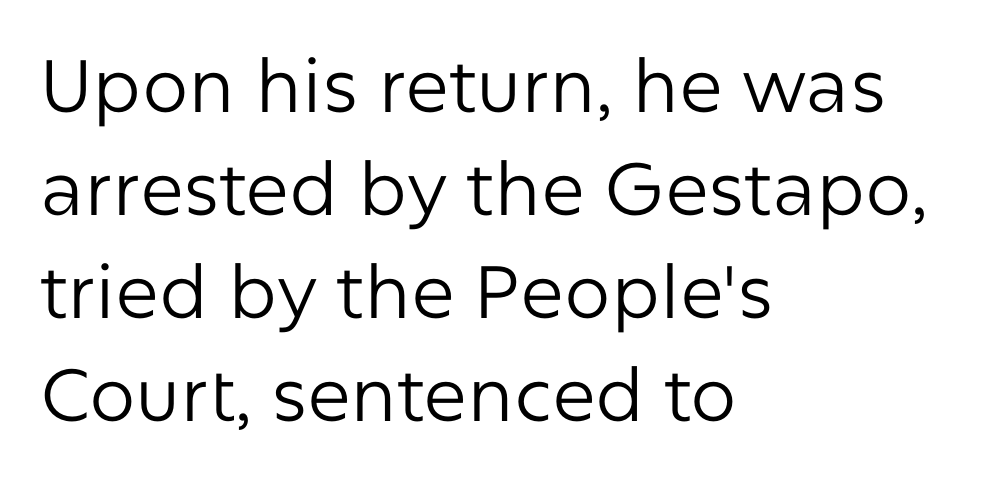
Q: Is the text bold? A: No.
Q: Is the text italic (slanted)? A: No, it is upright.
Q: Is the typeface a serif or a sans-serif typeface? A: Sans-serif.
Q: Is the text underlined? A: No.
Q: How is the paragraph aligned? A: Left-aligned.
Q: Is the spacing between letters normal or unusually wide? A: Normal.
Q: Is the spacing between lines tight, normal or loose? A: Normal.
Q: Width (condensed, normal, or wide)? A: Normal.
Q: Stroke contrast? A: Low.
Q: x-height? A: Medium.
Q: Monospaced? A: No.
